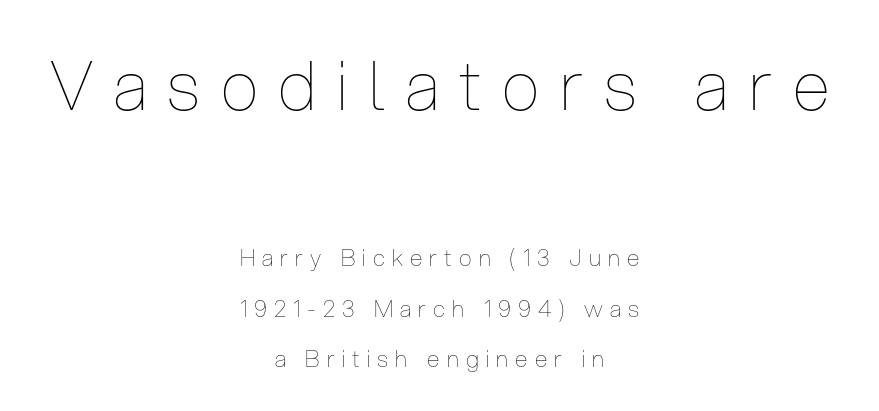
Q: Is the text bold? A: No.
Q: Is the text italic (slanted)? A: No, it is upright.
Q: Is the text underlined? A: No.
Q: How is the paragraph aligned? A: Centered.
Q: Is the spacing between letters normal or unusually wide? A: Unusually wide.
Q: Is the spacing between lines tight, normal or loose? A: Loose.
Q: Which block of text is set in a larger size, the first (top) or the second (bottom)? A: The first (top) one.
Q: Width (condensed, normal, or wide)? A: Condensed.
Q: Stroke contrast? A: Low.
Q: x-height? A: Medium.
Q: Monospaced? A: No.
